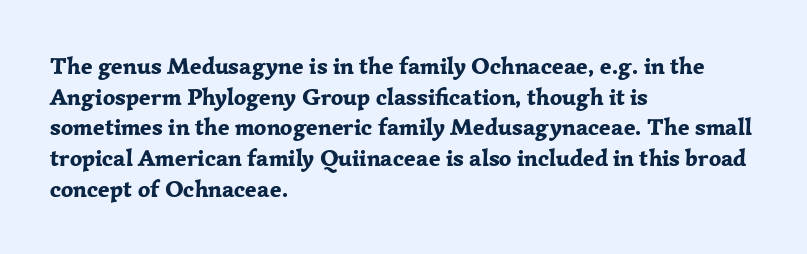
{"italic": "no", "bold": "yes", "underline": "no", "align": "left", "line_spacing": "normal", "line_spacing_ratio": 1.28, "letter_spacing": "normal", "letter_spacing_em": 0.0, "glyph_px": 24}
